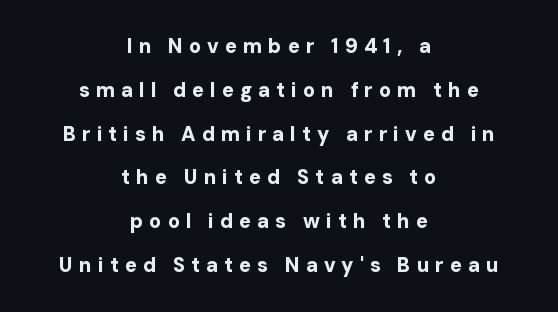
The image shows 20 px bold type, upright; set centered, loose line spacing (2.19x), unusually wide letter spacing (+0.3 em), not underlined.
